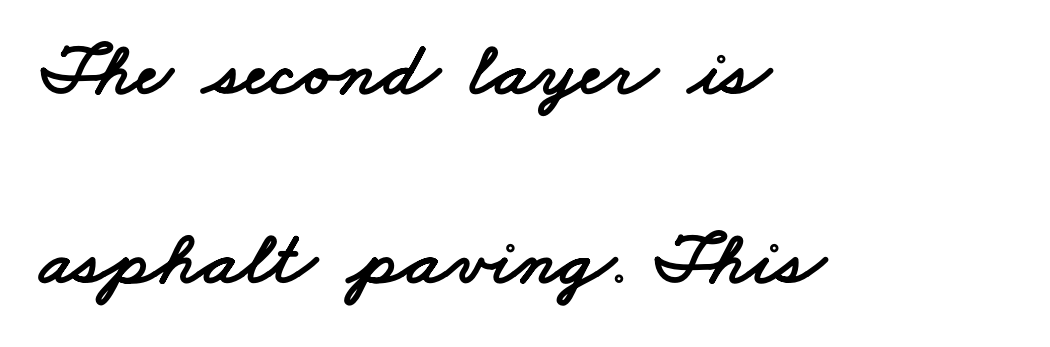
The image shows 77 px wide sans-serif type; set left-aligned, loose line spacing (2.45x), normal letter spacing, not underlined; low stroke contrast and a small x-height.
